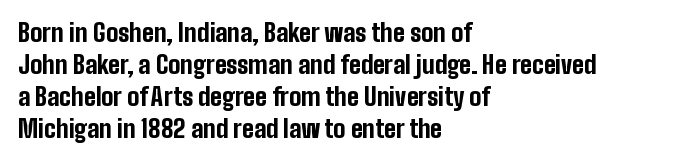
{"italic": "no", "bold": "yes", "underline": "no", "align": "left", "line_spacing": "normal", "line_spacing_ratio": 1.34, "letter_spacing": "normal", "letter_spacing_em": 0.0, "glyph_px": 24}
